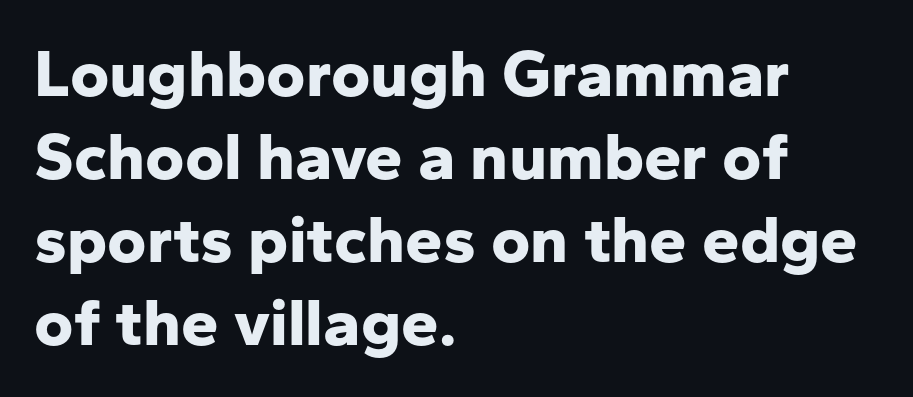
The image shows 67 px bold sans-serif type, upright; set left-aligned, line spacing 1.24x, normal letter spacing, not underlined; low stroke contrast and a medium x-height.
